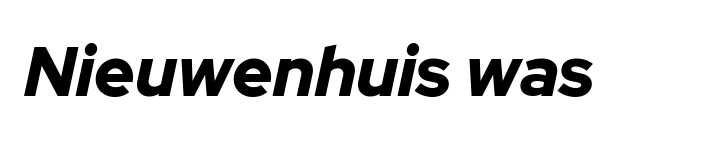
The image shows 70 px bold type, italic (leaning right); set normal letter spacing, not underlined; low stroke contrast and a medium x-height.
